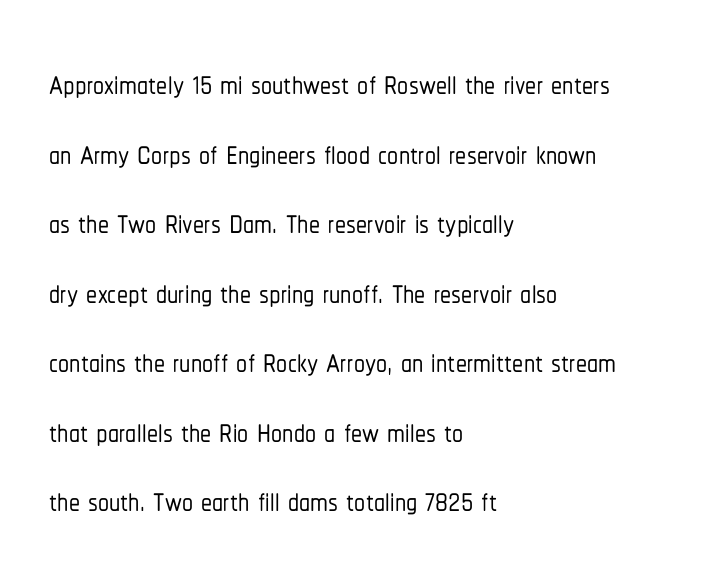
The characters display no serif detailing; their extremities are plain. The rendering anchors every line to the left-hand side. Only glyphs here, with clear space below each row. This block has exactly the height ordinary leading produces. Default kerning and tracking; the words read as compact shapes.
